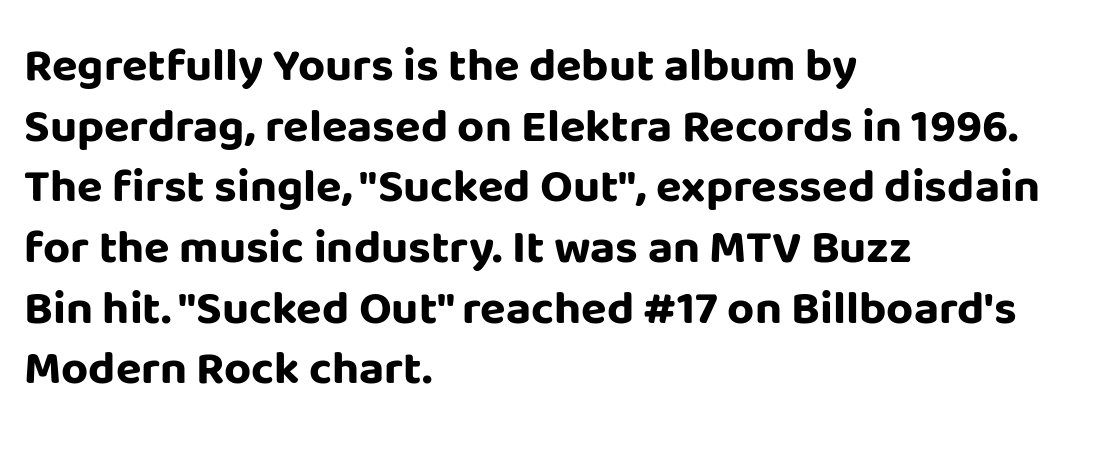
This sample has the flowing, uneven cadence of proportional lettering. Posture: upright roman. I'd call this a sans setting — the letters go barefoot. Type without underlining.
